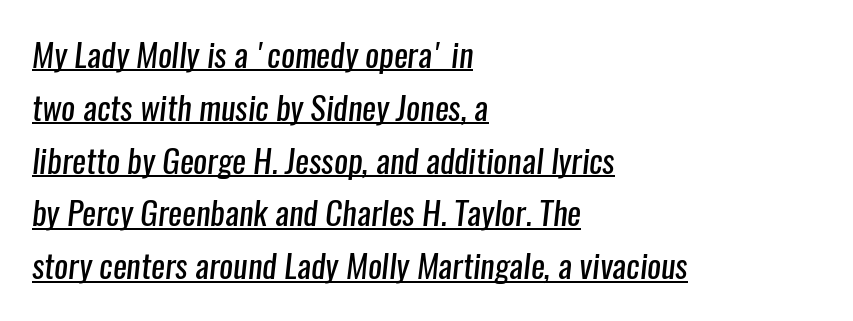
The passage shown is typed in a proportional face where columns would drift. A typesetter would label this face a sans. Letter spacing: default. If you measured baseline to baseline, you'd find a middling distance.
